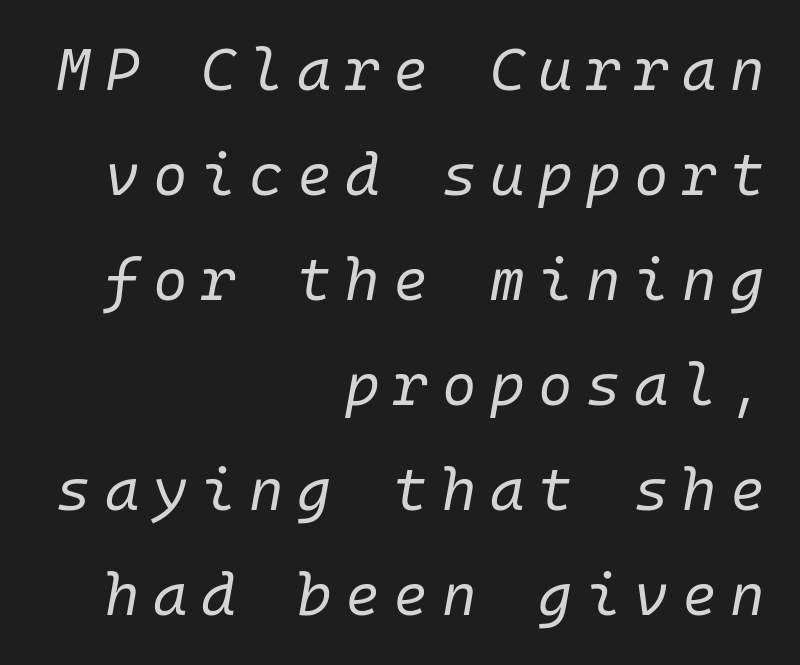
The image shows 59 px regular-weight type, italic (leaning right); set right-aligned, line spacing 1.78x, unusually wide letter spacing (+0.23 em), not underlined; low stroke contrast and a medium x-height.
